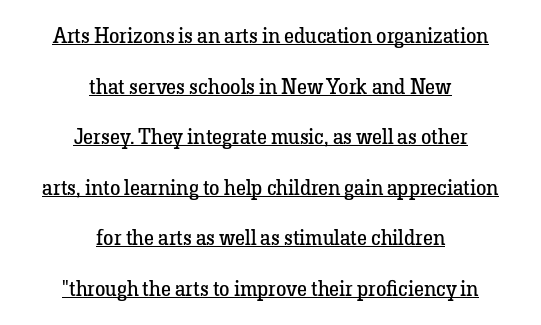
How would I describe the line gaps? Wide and relaxed. Is there any slant? The stems are plumb. Words appear dense and cohesive because spacing is normal. A student would call this center alignment; a typographer would say set centered.
